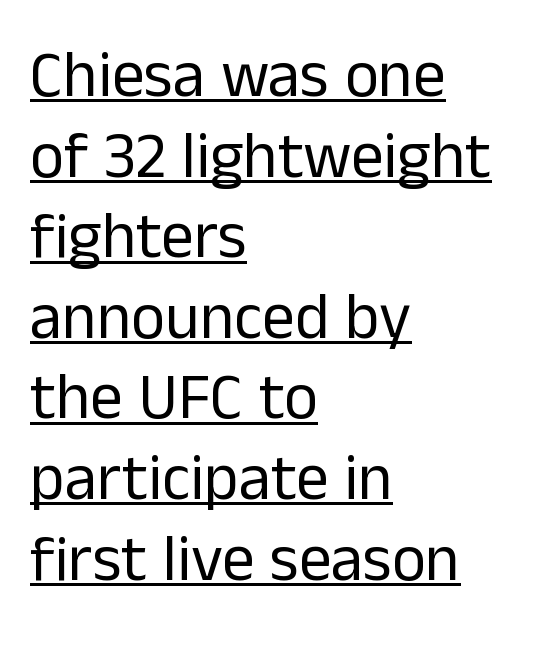
The image shows 65 px regular-weight sans-serif type, upright; set left-aligned, line spacing 1.24x, normal letter spacing, underlined; low stroke contrast and a medium x-height.
